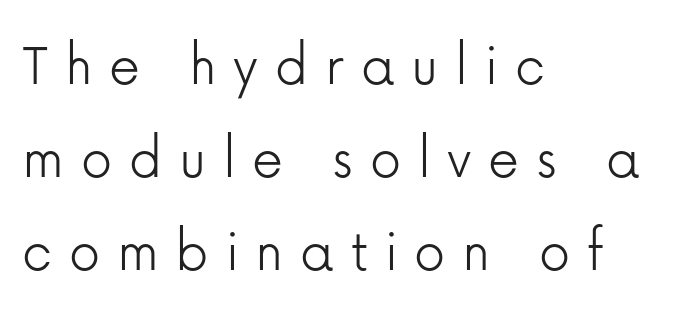
{"serif": "no", "italic": "no", "bold": "no", "weight": "light", "width": "normal", "stroke_contrast": "low", "x_height": "medium", "monospaced": "no", "underline": "no", "align": "left", "line_spacing": "normal", "line_spacing_ratio": 1.5, "letter_spacing": "wide", "letter_spacing_em": 0.27, "glyph_px": 62}
